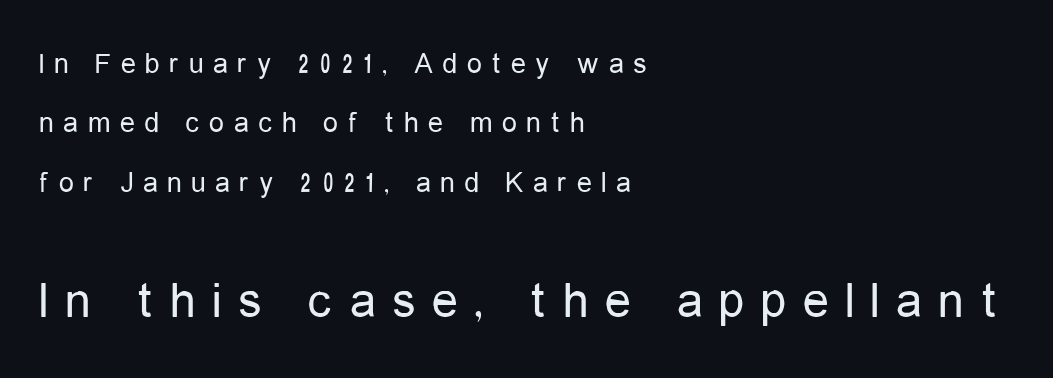
Q: Is the text bold? A: No.
Q: Is the text italic (slanted)? A: No, it is upright.
Q: Is the typeface a serif or a sans-serif typeface? A: Sans-serif.
Q: Is the text underlined? A: No.
Q: How is the paragraph aligned? A: Left-aligned.
Q: Is the spacing between letters normal or unusually wide? A: Unusually wide.
Q: Is the spacing between lines tight, normal or loose? A: Loose.
Q: Which block of text is set in a larger size, the first (top) or the second (bottom)? A: The second (bottom) one.
Q: Width (condensed, normal, or wide)? A: Condensed.
Q: Stroke contrast? A: Low.
Q: x-height? A: Medium.
Q: Monospaced? A: No.
